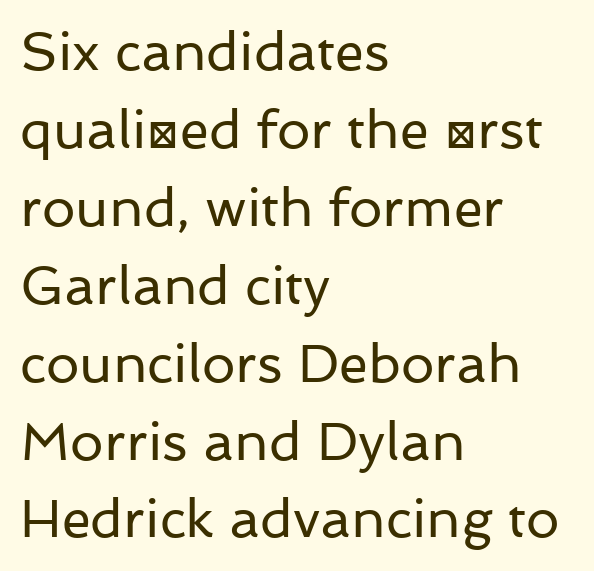
Q: Is the text bold? A: No.
Q: Is the text italic (slanted)? A: No, it is upright.
Q: Is the typeface a serif or a sans-serif typeface? A: Sans-serif.
Q: Is the text underlined? A: No.
Q: How is the paragraph aligned? A: Left-aligned.
Q: Is the spacing between letters normal or unusually wide? A: Normal.
Q: Is the spacing between lines tight, normal or loose? A: Normal.
Q: Width (condensed, normal, or wide)? A: Normal.
Q: Stroke contrast? A: Low.
Q: x-height? A: Medium.
Q: Monospaced? A: No.
